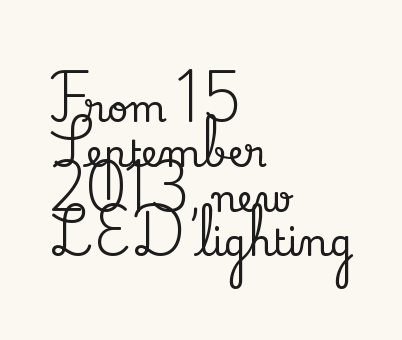
{"serif": "yes", "italic": "no", "width": "normal", "stroke_contrast": "low", "x_height": "small", "monospaced": "no", "underline": "no", "align": "left", "line_spacing_ratio": 1.21, "letter_spacing": "normal", "letter_spacing_em": 0.0, "glyph_px": 37}
